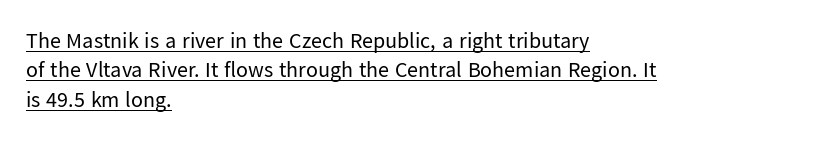
Here the glyphs are tracked normally, forming tight word shapes. The strokes carry an ordinary text weight at most. Typeset ragged right — the left edge is the straight one. Honestly, the underline is the first thing you notice here. Rendered with straight, roman letterforms. The vertical gap from one line to the next is medium.
